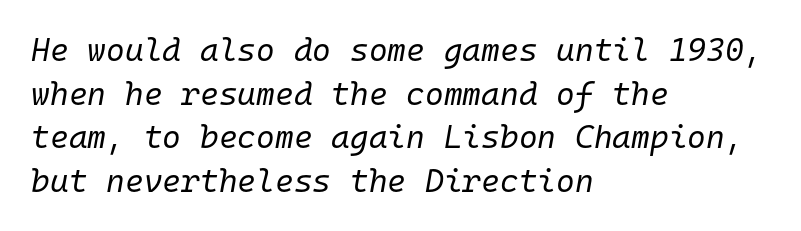
{"italic": "yes", "lean": "right", "slant_degrees": 10, "bold": "no", "weight": "regular", "width": "normal", "stroke_contrast": "low", "x_height": "medium", "monospaced": "yes", "underline": "no", "align": "left", "line_spacing": "normal", "line_spacing_ratio": 1.36, "letter_spacing": "normal", "letter_spacing_em": 0.0, "glyph_px": 32}
